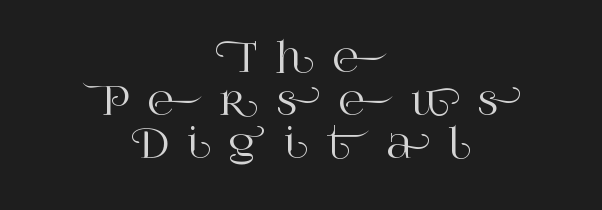
Q: Is the text italic (slanted)? A: No, it is upright.
Q: Is the typeface a serif or a sans-serif typeface? A: Serif.
Q: Is the text underlined? A: No.
Q: How is the paragraph aligned? A: Centered.
Q: Is the spacing between letters normal or unusually wide? A: Unusually wide.
Q: Is the spacing between lines tight, normal or loose? A: Tight.
Q: Width (condensed, normal, or wide)? A: Normal.
Q: Stroke contrast? A: High.
Q: x-height? A: Large.
Q: Monospaced? A: No.
